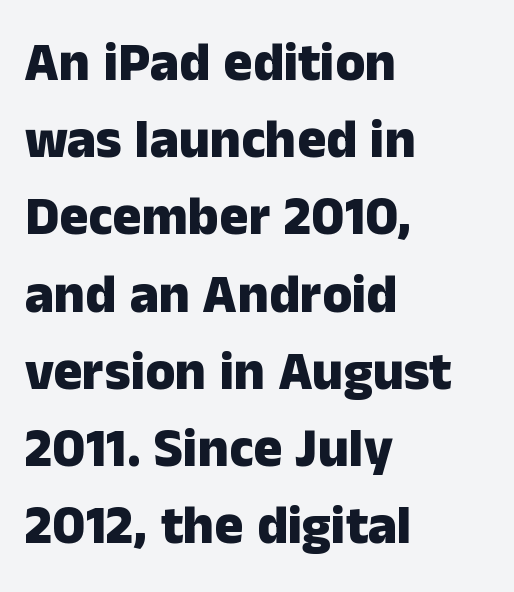
Q: Is the text bold? A: Yes.
Q: Is the text italic (slanted)? A: No, it is upright.
Q: Is the typeface a serif or a sans-serif typeface? A: Sans-serif.
Q: Is the text underlined? A: No.
Q: How is the paragraph aligned? A: Left-aligned.
Q: Is the spacing between letters normal or unusually wide? A: Normal.
Q: Is the spacing between lines tight, normal or loose? A: Normal.
Q: Width (condensed, normal, or wide)? A: Normal.
Q: Stroke contrast? A: Low.
Q: x-height? A: Medium.
Q: Monospaced? A: No.
